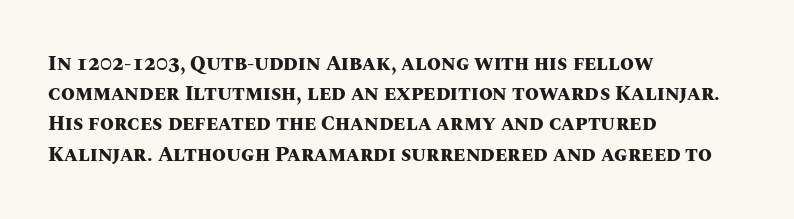
The image shows 20 px bold type, upright; set left-aligned, normal line spacing (1.51x), normal letter spacing, not underlined.
